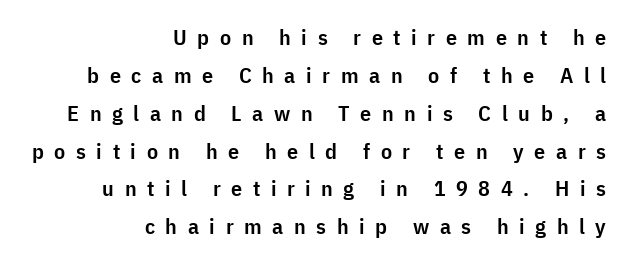
Q: Is the text bold? A: Semi-bold.
Q: Is the text italic (slanted)? A: No, it is upright.
Q: Is the text underlined? A: No.
Q: How is the paragraph aligned? A: Right-aligned.
Q: Is the spacing between letters normal or unusually wide? A: Unusually wide.
